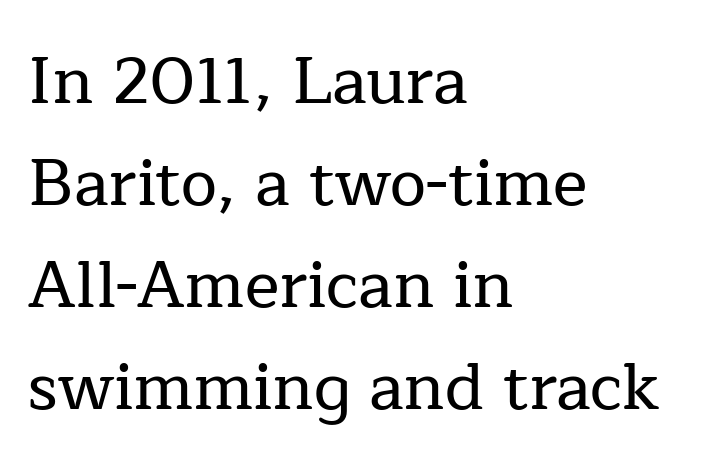
{"serif": "yes", "italic": "no", "width": "normal", "stroke_contrast": "low", "x_height": "medium", "monospaced": "no", "underline": "no", "align": "left", "line_spacing": "normal", "line_spacing_ratio": 1.57, "letter_spacing": "normal", "letter_spacing_em": 0.0, "glyph_px": 65}
